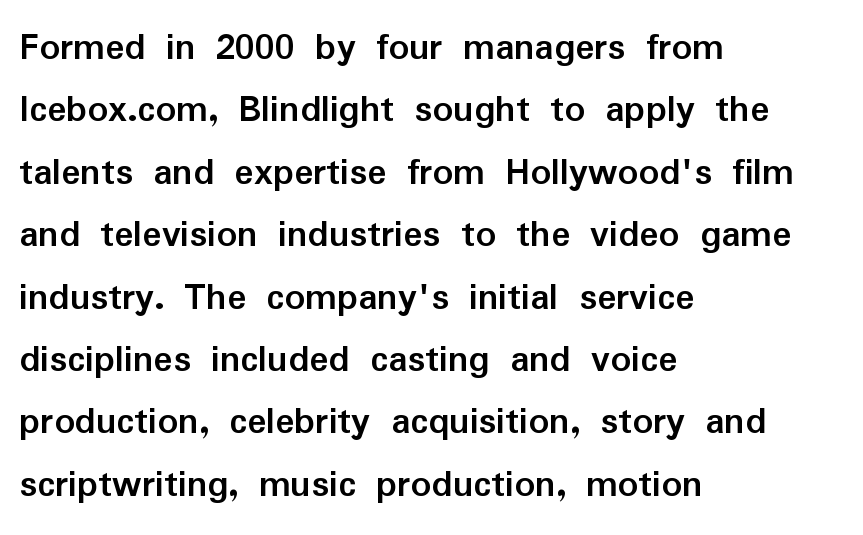
The image shows 40 px semibold sans-serif type, upright; set left-aligned, normal line spacing (1.56x), normal letter spacing, not underlined; low stroke contrast and a medium x-height.
